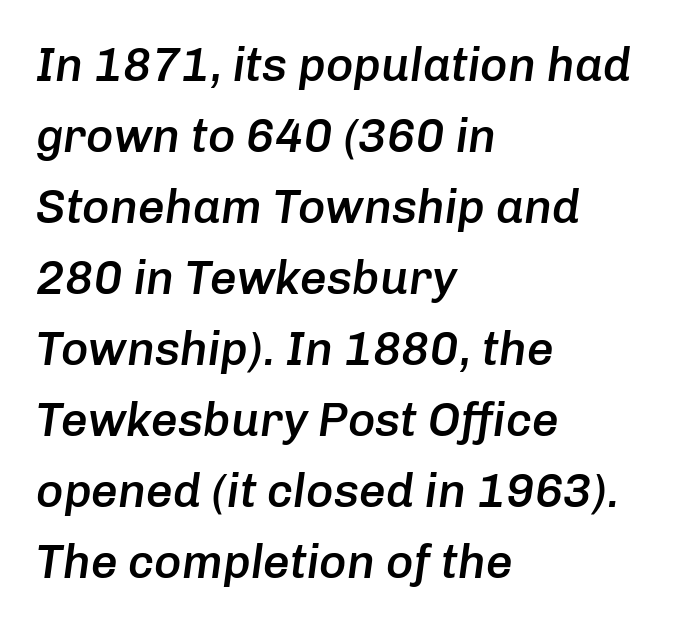
The image shows 47 px semibold type, italic (leaning right); set left-aligned, normal line spacing (1.51x), normal letter spacing, not underlined; low stroke contrast and a medium x-height.
